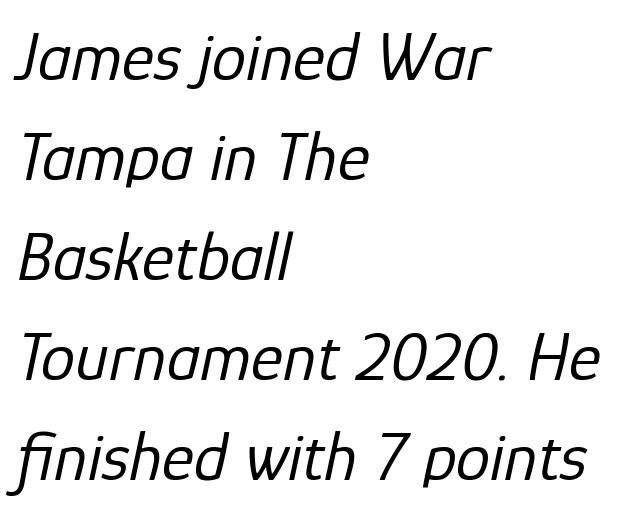
The horizontal fit of the characters is conventional and even. The typography opts for an oblique posture over an upright one. Each line starts at the same left margin while the right side varies. The rendering uses a moderate line-height, typical for paragraphs.
